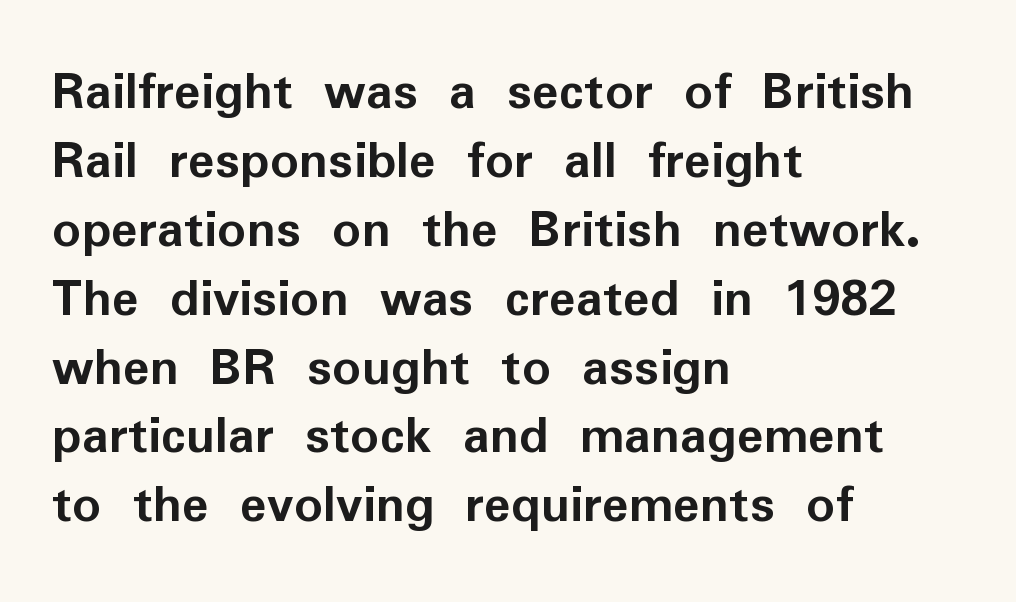
Q: Is the text bold? A: Yes.
Q: Is the text italic (slanted)? A: No, it is upright.
Q: Is the typeface a serif or a sans-serif typeface? A: Sans-serif.
Q: Is the text underlined? A: No.
Q: How is the paragraph aligned? A: Left-aligned.
Q: Is the spacing between letters normal or unusually wide? A: Normal.
Q: Width (condensed, normal, or wide)? A: Normal.
Q: Stroke contrast? A: Low.
Q: x-height? A: Medium.
Q: Monospaced? A: No.
